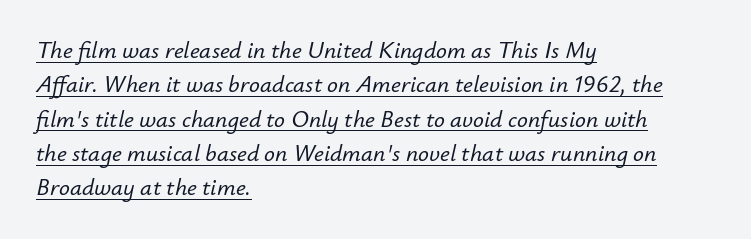
{"italic": "yes", "lean": "right", "slant_degrees": 12, "underline": "yes", "align": "left", "line_spacing": "normal", "line_spacing_ratio": 1.43, "letter_spacing": "normal", "letter_spacing_em": 0.0, "glyph_px": 24}
